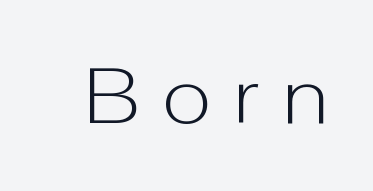
The image shows 77 px light sans-serif type, upright; set unusually wide letter spacing (+0.3 em), not underlined; low stroke contrast and a medium x-height.
